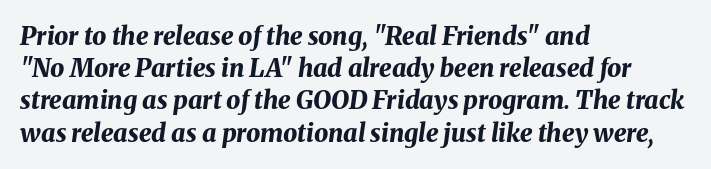
The image shows 25 px bold type, italic (leaning right); set left-aligned, normal line spacing (1.29x), normal letter spacing, not underlined.
